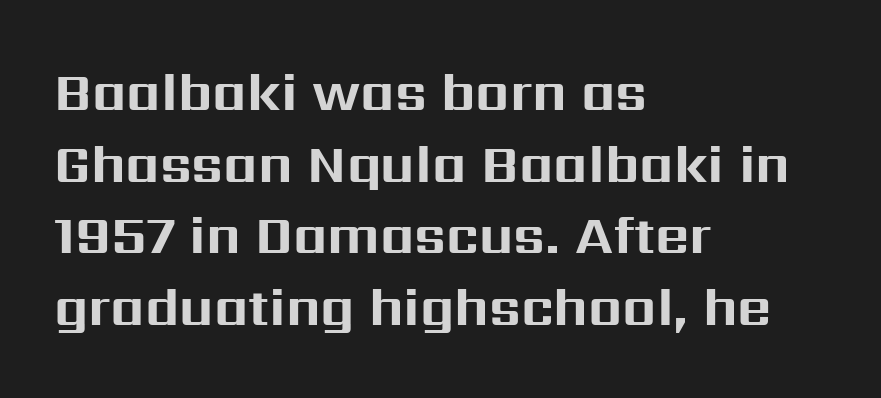
To sum up the face: it is a sans, with no serifs. Alignment: flush left. Posture: straight, roman, zero tilt. The gaps between neighbouring characters are ordinary and unremarkable.
